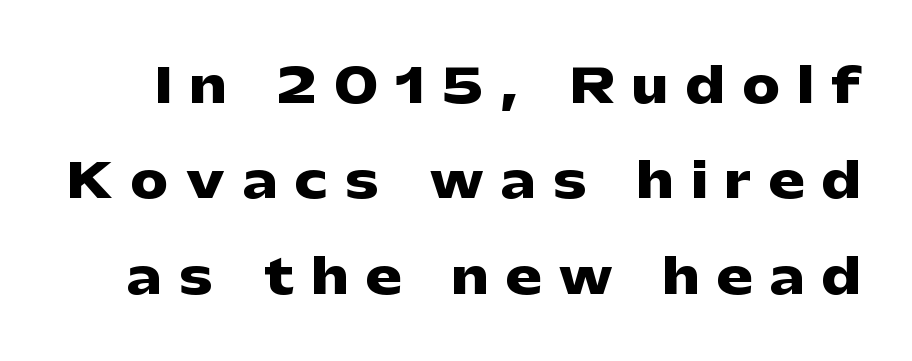
The specimen omits any rule beneath the text block's lines. The tracking reads as deliberately expanded to a designer's eye. The leading is generous, giving the passage an open texture. Vertical strokes here are truly vertical. Classification — sans serif.
